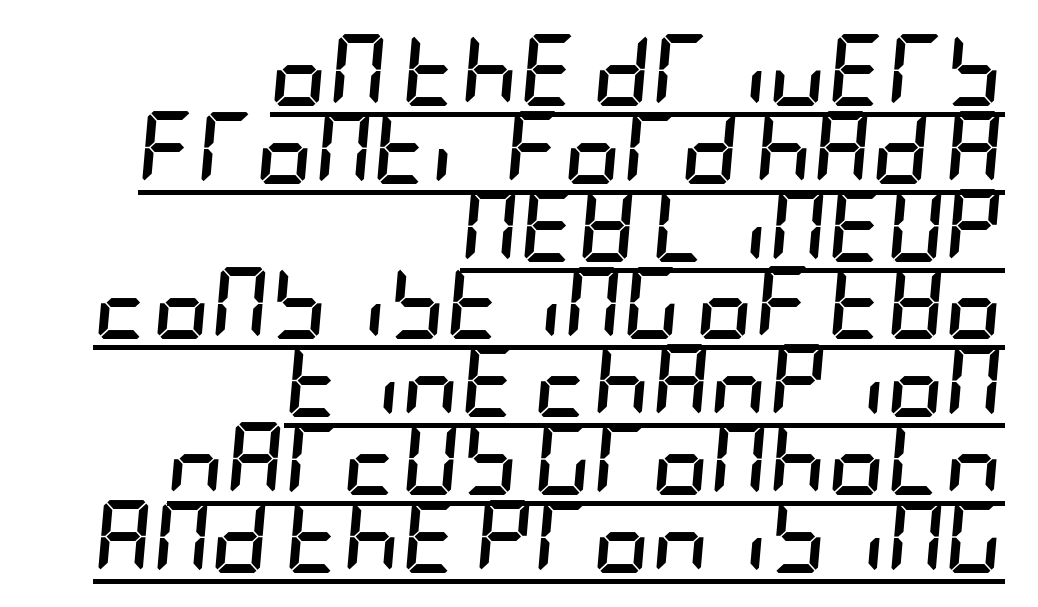
Q: Is the text bold? A: Yes.
Q: Is the text italic (slanted)? A: Yes, it leans right by about 5 degrees.
Q: Is the text underlined? A: Yes.
Q: How is the paragraph aligned? A: Right-aligned.
Q: Is the spacing between letters normal or unusually wide? A: Normal.
Q: Is the spacing between lines tight, normal or loose? A: Tight.
Q: Width (condensed, normal, or wide)? A: Condensed.
Q: Stroke contrast? A: Low.
Q: x-height? A: Large.
